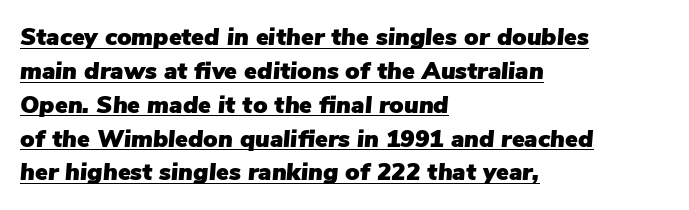
Style check: oblique. Between one letter and the next there's only the usual sliver of space. The space between consecutive lines is moderate. Notice how a bar underscores the lettering throughout.
